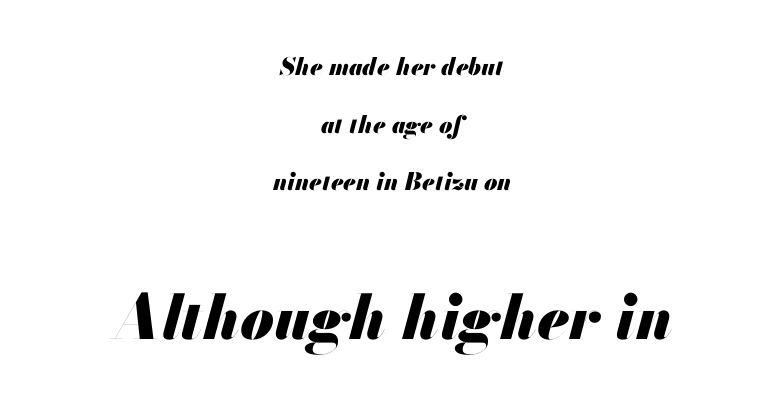
Lines of text with bare space underneath. Students, note that the glyphs here touch the page at normal intervals. Think of a printed novel: that variable character pitch is what you see here. Strokes here are thick enough to call this a true bold. If you folded the block vertically in half, each line would mirror itself in length. You can tell it's italic because the verticals aren't actually vertical.
